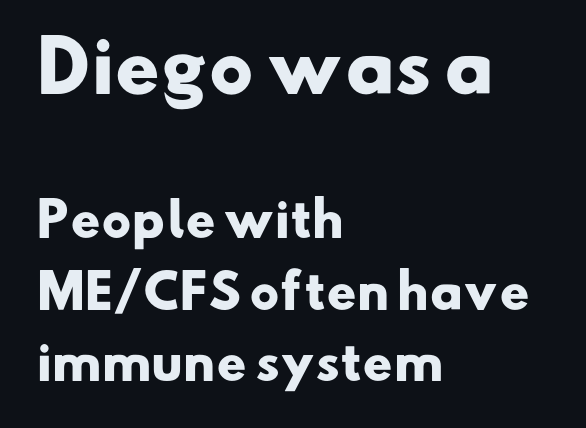
{"serif": "no", "bold": "yes", "weight": "heavy", "width": "wide", "stroke_contrast": "low", "x_height": "small", "monospaced": "no", "underline": "no", "align": "left", "line_spacing": "normal", "line_spacing_ratio": 1.56, "letter_spacing": "normal", "letter_spacing_em": 0.0, "larger_block": "first", "size_ratio": 1.5, "glyph_px": 69}
